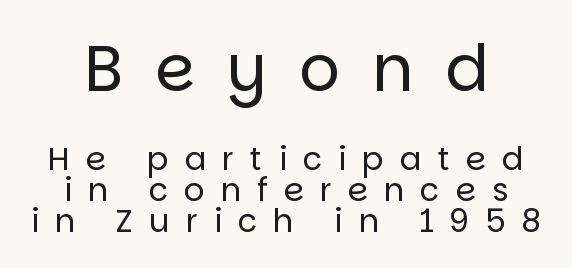
Q: Is the text bold? A: No.
Q: Is the text italic (slanted)? A: No, it is upright.
Q: Is the typeface a serif or a sans-serif typeface? A: Sans-serif.
Q: Is the text underlined? A: No.
Q: How is the paragraph aligned? A: Centered.
Q: Is the spacing between letters normal or unusually wide? A: Unusually wide.
Q: Is the spacing between lines tight, normal or loose? A: Tight.
Q: Which block of text is set in a larger size, the first (top) or the second (bottom)? A: The first (top) one.
Q: Width (condensed, normal, or wide)? A: Normal.
Q: Stroke contrast? A: Low.
Q: x-height? A: Large.
Q: Monospaced? A: No.
